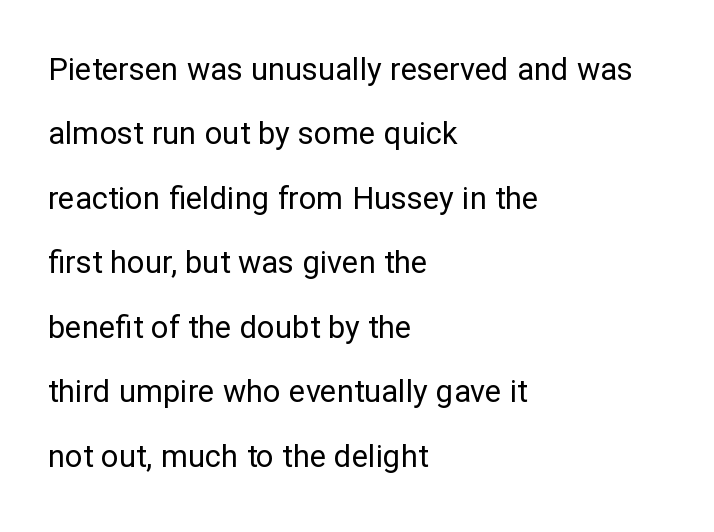
{"serif": "no", "italic": "no", "bold": "no", "weight": "regular", "width": "normal", "stroke_contrast": "low", "x_height": "medium", "monospaced": "no", "underline": "no", "align": "left", "line_spacing": "loose", "line_spacing_ratio": 2.08, "letter_spacing": "normal", "letter_spacing_em": 0.0, "glyph_px": 31}
